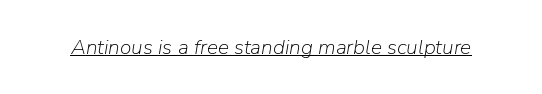
Q: Is the text bold? A: No.
Q: Is the text italic (slanted)? A: Yes, it leans right by about 9 degrees.
Q: Is the text underlined? A: Yes.
Q: Is the spacing between letters normal or unusually wide? A: Normal.
